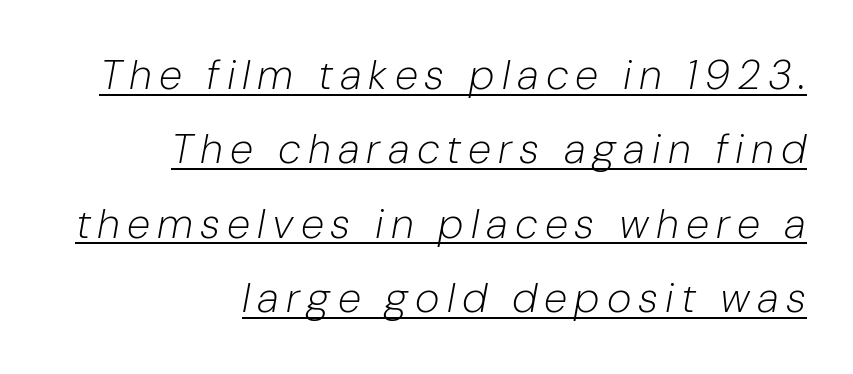
Q: Is the text bold? A: No.
Q: Is the text italic (slanted)? A: Yes, it leans right by about 10 degrees.
Q: Is the text underlined? A: Yes.
Q: How is the paragraph aligned? A: Right-aligned.
Q: Width (condensed, normal, or wide)? A: Normal.
Q: Stroke contrast? A: Low.
Q: x-height? A: Medium.
Q: Monospaced? A: No.
